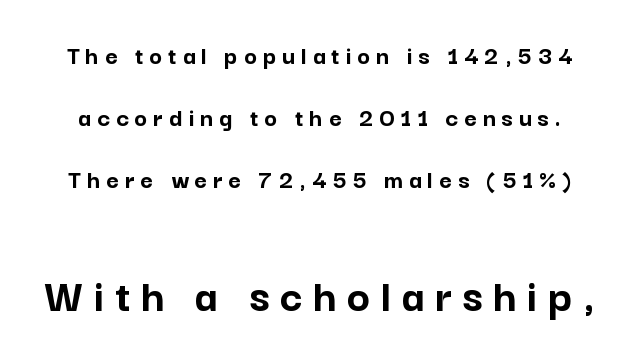
The image shows 48 px semibold sans-serif type, upright; set loose line spacing (2.3x), unusually wide letter spacing (+0.22 em), not underlined; the second (bottom) block is 1.78x larger; low stroke contrast and a medium x-height.
